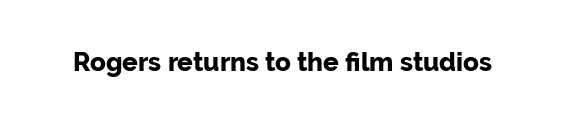
Q: Is the text bold? A: Yes.
Q: Is the text italic (slanted)? A: No, it is upright.
Q: Is the text underlined? A: No.
Q: Is the spacing between letters normal or unusually wide? A: Normal.
